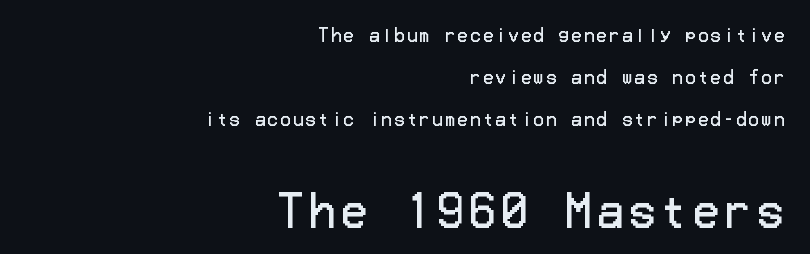
Stroke terminals: plain, sans-serif. The letterforms sit at book weight or below. Rule under the text: the space is simply empty. How would I describe the line gaps? Wide and relaxed. Italic? Not at all — the glyphs are vertical.
